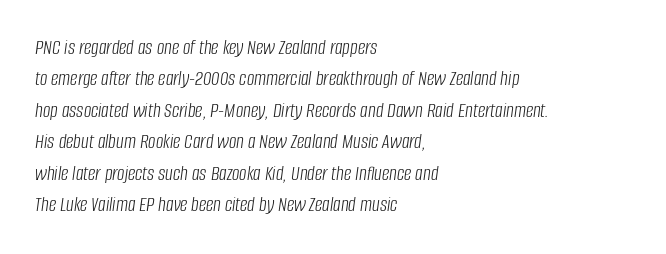
Q: Is the text bold? A: No.
Q: Is the text italic (slanted)? A: Yes, it leans right by about 8 degrees.
Q: Is the text underlined? A: No.
Q: How is the paragraph aligned? A: Left-aligned.
Q: Is the spacing between letters normal or unusually wide? A: Normal.
Q: Is the spacing between lines tight, normal or loose? A: Normal.
